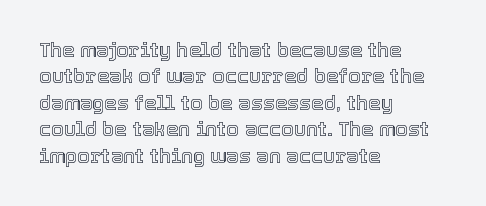
Default kerning and tracking; the words read as compact shapes. Evenly set lines give the paragraph a standard silhouette. In CSS terms this would be text-align: left. A bare baseline throughout the passage. Every character sits straight up, as roman type does.
